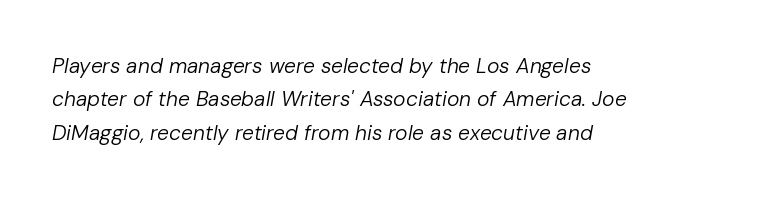
Q: Is the text bold? A: No.
Q: Is the text italic (slanted)? A: Yes, it leans right by about 10 degrees.
Q: Is the text underlined? A: No.
Q: How is the paragraph aligned? A: Left-aligned.
Q: Is the spacing between letters normal or unusually wide? A: Normal.
Q: Is the spacing between lines tight, normal or loose? A: Normal.
